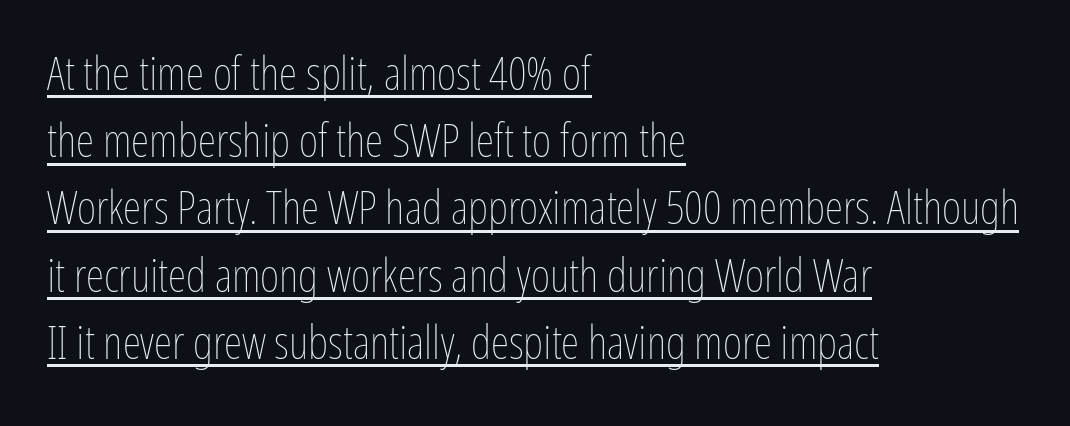
The face used here is proportionally spaced, like ordinary book or web type. The designer left line spacing at the default. Horizontally, the lines are justified to the leading edge only. Spacing between characters is what you'd get straight out of the box. You can tell it's not italic because the verticals are truly vertical.
